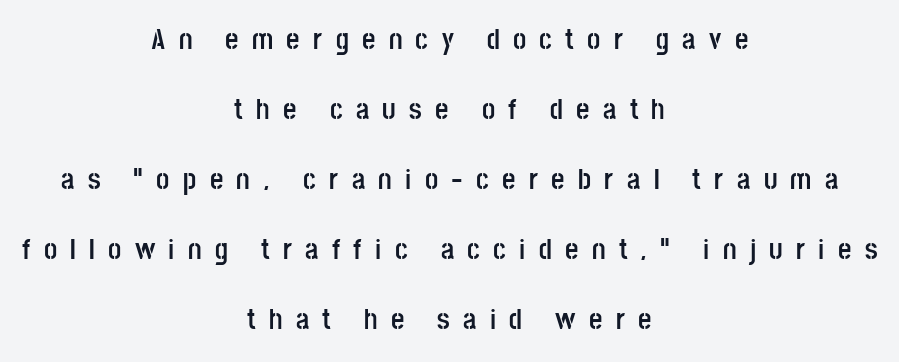
The gaps between neighbouring characters are conspicuously large. This is roman type, the default non-slanted kind. The typeface chosen for these lines omits serifs. Notice how the passage keeps no hard edge, just a central spine. The letters advance in unequal steps, a hallmark of proportional type.
